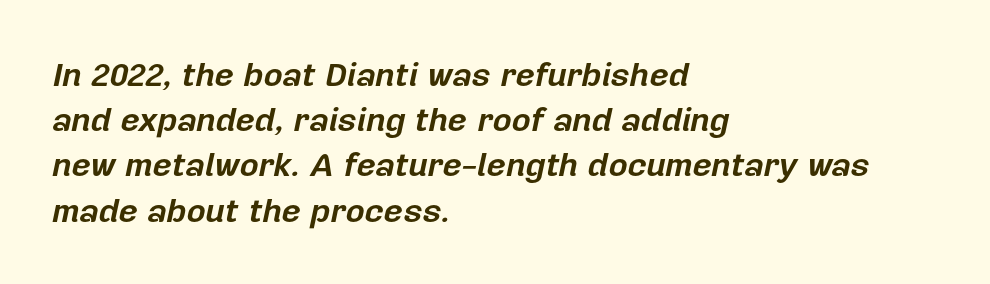
The image shows 33 px bold type, italic (leaning right); set left-aligned, normal line spacing (1.37x), normal letter spacing, not underlined; low stroke contrast and a medium x-height.
